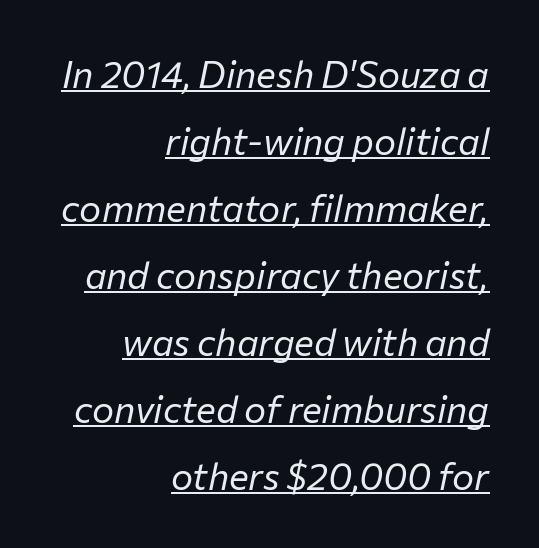
The image shows 37 px regular-weight type, italic (leaning right); set right-aligned, line spacing 1.81x, normal letter spacing, underlined; low stroke contrast and a medium x-height.
